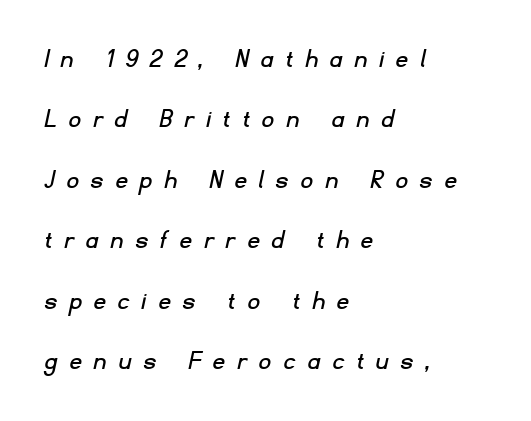
The image shows 28 px sans-serif type; set left-aligned, loose line spacing (2.16x), unusually wide letter spacing (+0.47 em), not underlined; low stroke contrast and a small x-height.
